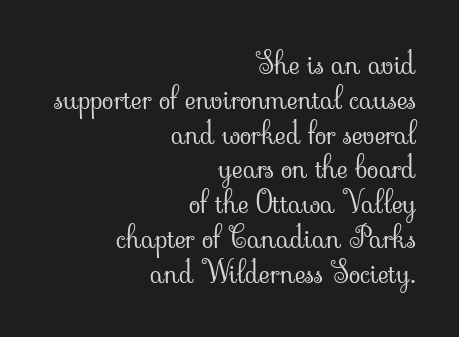
{"serif": "yes", "italic": "no", "bold": "no", "weight": "light", "width": "normal", "stroke_contrast": "low", "x_height": "small", "monospaced": "no", "underline": "no", "align": "right", "line_spacing_ratio": 1.16, "letter_spacing": "normal", "letter_spacing_em": 0.0, "glyph_px": 30}
